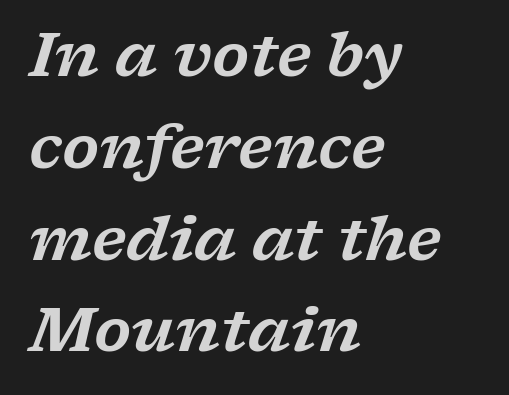
{"serif": "yes", "italic": "yes", "lean": "right", "slant_degrees": 17, "width": "wide", "stroke_contrast": "low", "x_height": "medium", "monospaced": "no", "underline": "no", "align": "left", "line_spacing": "normal", "line_spacing_ratio": 1.53, "letter_spacing": "normal", "letter_spacing_em": 0.0, "glyph_px": 60}
